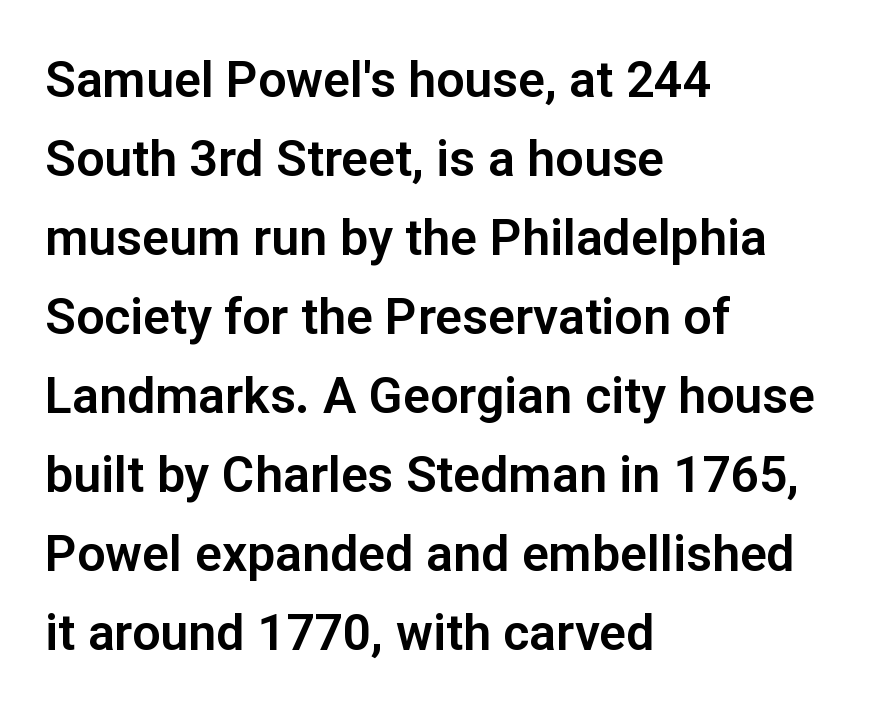
Q: Is the text italic (slanted)? A: No, it is upright.
Q: Is the typeface a serif or a sans-serif typeface? A: Sans-serif.
Q: Is the text underlined? A: No.
Q: How is the paragraph aligned? A: Left-aligned.
Q: Is the spacing between letters normal or unusually wide? A: Normal.
Q: Is the spacing between lines tight, normal or loose? A: Normal.
Q: Width (condensed, normal, or wide)? A: Normal.
Q: Stroke contrast? A: Low.
Q: x-height? A: Medium.
Q: Monospaced? A: No.
